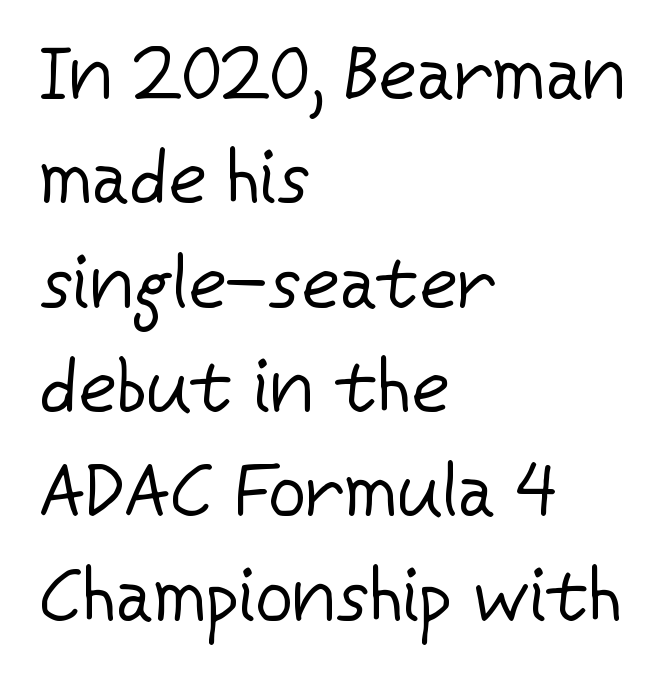
{"serif": "no", "italic": "no", "bold": "no", "weight": "regular", "width": "normal", "stroke_contrast": "low", "x_height": "medium", "monospaced": "no", "underline": "no", "align": "left", "line_spacing": "normal", "line_spacing_ratio": 1.41, "letter_spacing": "normal", "letter_spacing_em": 0.0, "glyph_px": 74}
